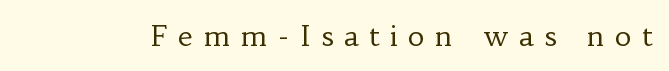
The image shows 29 px regular-weight serif type, upright; set unusually wide letter spacing (+0.37 em), not underlined; low stroke contrast and a small x-height.
